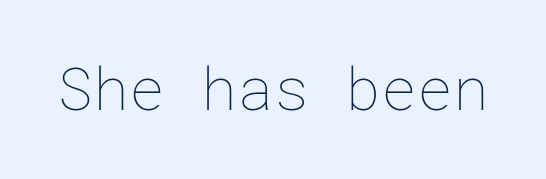
{"italic": "no", "bold": "no", "weight": "thin", "width": "normal", "stroke_contrast": "low", "x_height": "medium", "underline": "no", "letter_spacing": "normal", "letter_spacing_em": 0.0, "glyph_px": 60}
